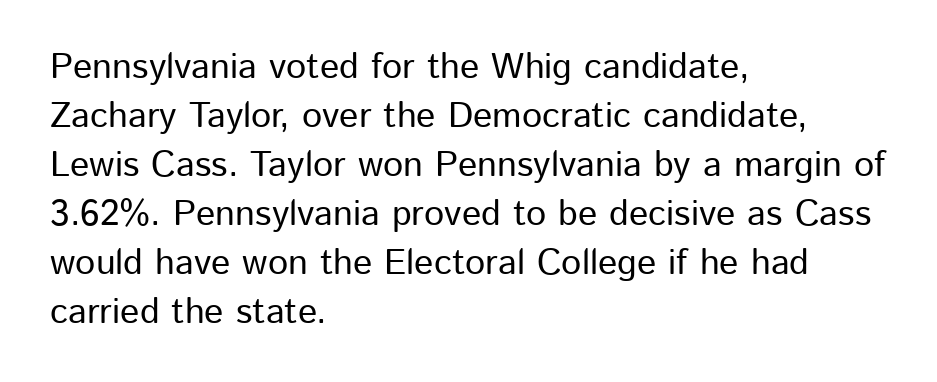
{"serif": "no", "italic": "no", "width": "normal", "stroke_contrast": "low", "x_height": "medium", "monospaced": "no", "underline": "no", "align": "left", "line_spacing": "normal", "line_spacing_ratio": 1.36, "letter_spacing": "normal", "letter_spacing_em": 0.0, "glyph_px": 36}
